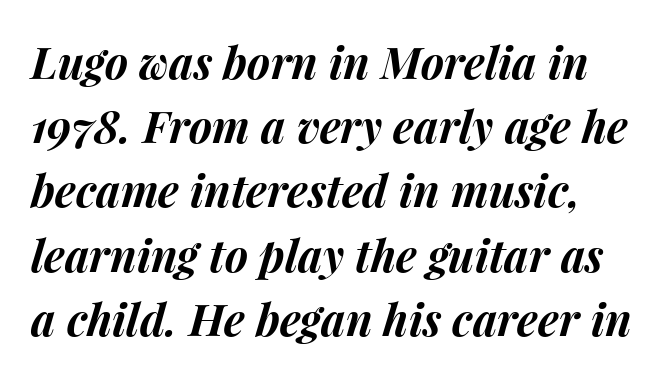
An italicized treatment has been applied to the whole sample. Think of a printed novel: that variable character pitch is what you see here. The characters look thick and weighty, a clear bold. Rule under the text: the space is simply empty.
